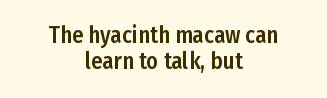
Q: Is the text italic (slanted)? A: No, it is upright.
Q: Is the text underlined? A: No.
Q: How is the paragraph aligned? A: Centered.
Q: Is the spacing between letters normal or unusually wide? A: Normal.
Q: Is the spacing between lines tight, normal or loose? A: Tight.
